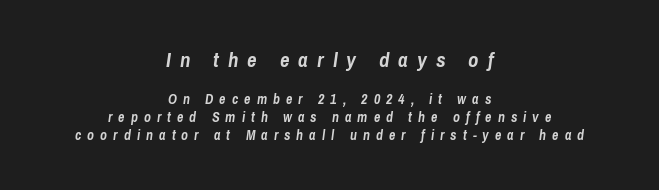
The image shows 21 px bold type, italic (leaning right); set centered, normal line spacing (1.26x), unusually wide letter spacing (+0.43 em), not underlined; the first (top) block is 1.5x larger.
